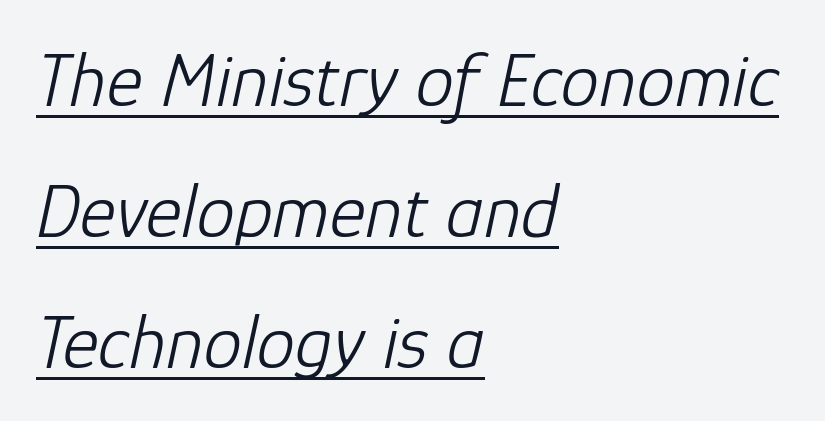
{"italic": "yes", "lean": "right", "slant_degrees": 12, "bold": "no", "weight": "light", "width": "normal", "stroke_contrast": "low", "x_height": "medium", "monospaced": "no", "underline": "yes", "align": "left", "line_spacing": "normal", "line_spacing_ratio": 1.7, "letter_spacing": "normal", "letter_spacing_em": 0.0, "glyph_px": 77}
